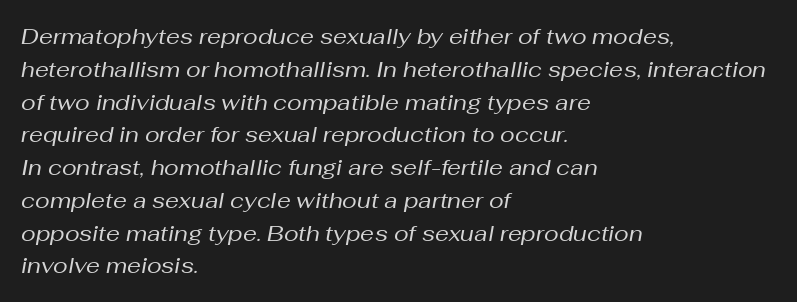
Q: Is the text bold? A: No.
Q: Is the text italic (slanted)? A: Yes, it leans right by about 10 degrees.
Q: Is the text underlined? A: No.
Q: How is the paragraph aligned? A: Left-aligned.
Q: Is the spacing between letters normal or unusually wide? A: Normal.
Q: Is the spacing between lines tight, normal or loose? A: Normal.
